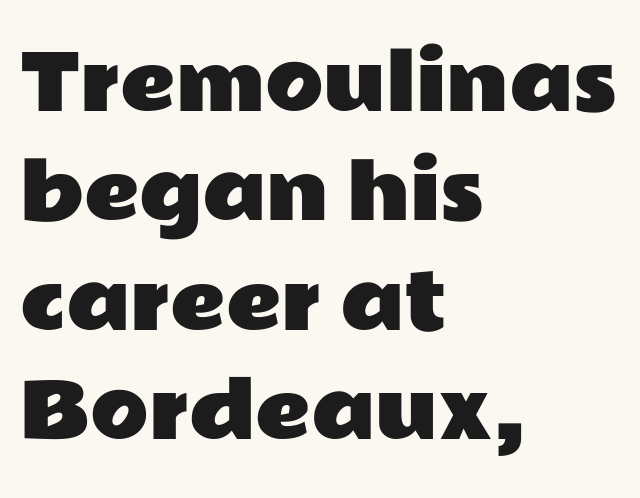
The line texture is even and compact thanks to regular tracking. A typesetter would call this proportional, since set widths differ per character. If you drew a line through each stem, it would be perfectly vertical. The leading is moderate, giving the passage an even texture. This rendering uses left alignment, leaving the right contour irregular. No word sits above an underline.
